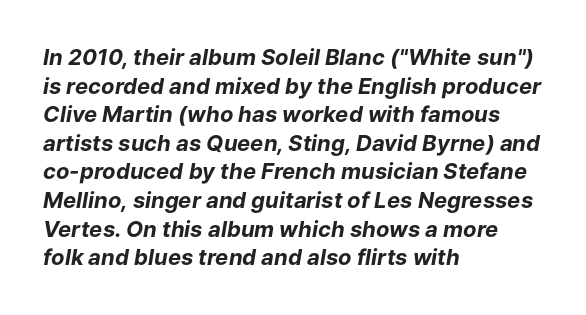
Interline gaps are of average width in this sample. Rendered with sloped, italic letterforms. The gaps between neighbouring characters are ordinary and unremarkable. Beneath every word, the page is bare. Set as a true bold cut, around the 700 mark. Every row of glyphs begins at an identical x-position on the left.
